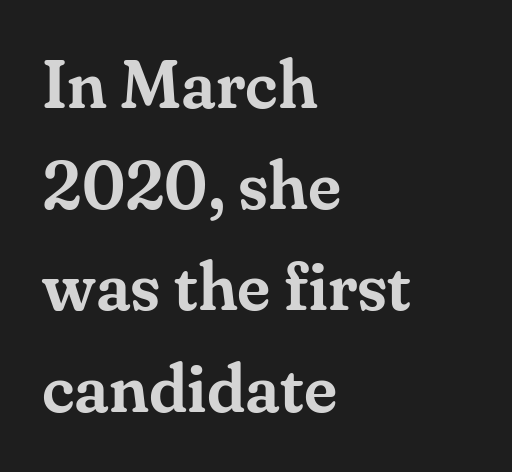
Where is the straight margin? On the left. A serif font was chosen for this passage. In terms of posture, this sample is upright. Is this a fixed-width face? No — the glyphs have proportional, varying widths.
